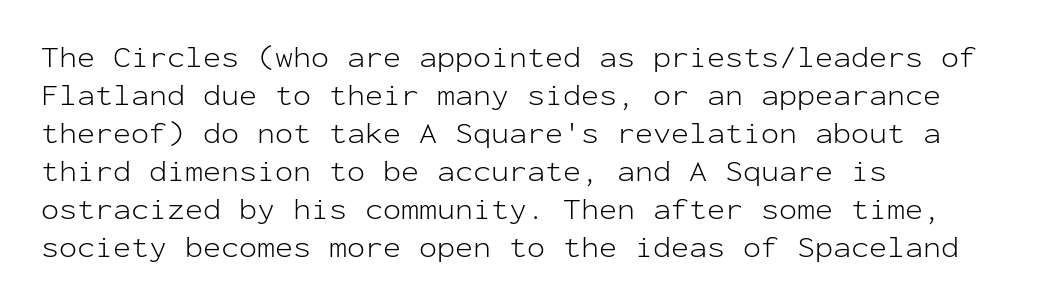
The foot of each line stays bare and open. These lines are set flush left with a ragged right edge. Look at the bottom of the vertical strokes: they stop flat, with no serifs. The rendering uses a moderate line-height, typical for paragraphs. Is the stroke heavy? The answer is a plain regular-or-lighter.
